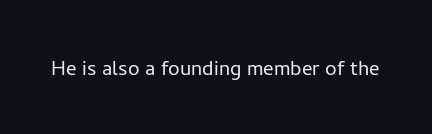
Q: Is the text bold? A: No.
Q: Is the text italic (slanted)? A: No, it is upright.
Q: Is the text underlined? A: No.
Q: Is the spacing between letters normal or unusually wide? A: Normal.
